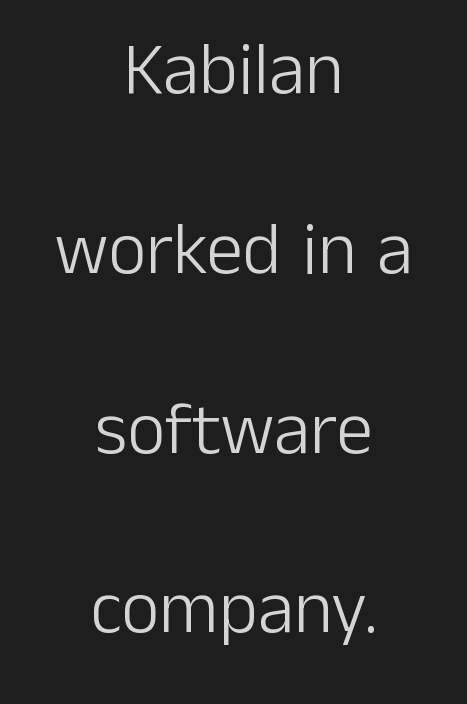
{"serif": "no", "italic": "no", "bold": "no", "weight": "light", "width": "normal", "stroke_contrast": "low", "x_height": "medium", "monospaced": "no", "underline": "no", "align": "center", "line_spacing": "loose", "line_spacing_ratio": 2.43, "letter_spacing": "normal", "letter_spacing_em": 0.0, "glyph_px": 74}
